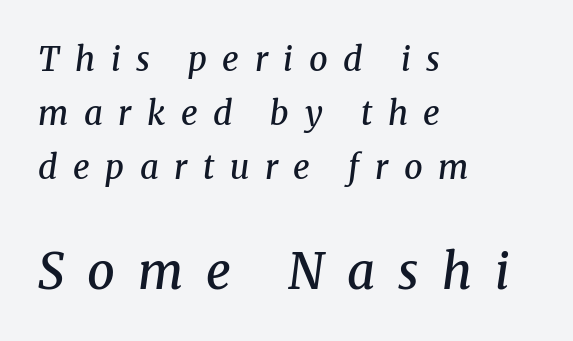
The area under the type is left untouched. You can tell it's italic because the verticals aren't actually vertical. Typographically, this falls in the serif category. Successive baselines arrive at the customary interval.
